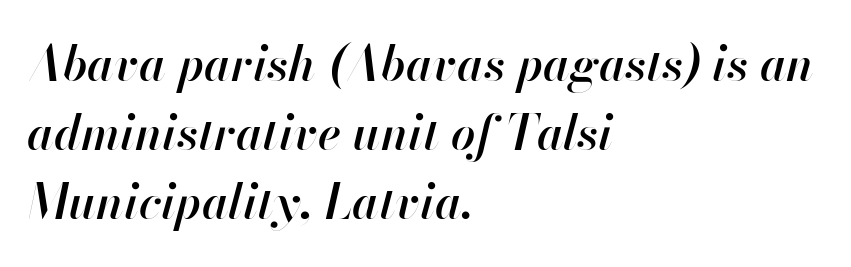
The whole block is typeset with a tilt. Check the space under the baseline: it is left empty. There is no visible air inserted between adjacent glyphs. These lines are set flush left with a ragged right edge. The face used here is a semibold: visibly heavier than regular, lighter than bold.
